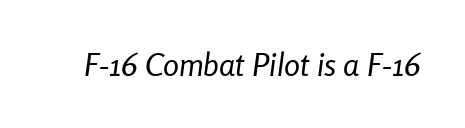
{"italic": "yes", "lean": "right", "slant_degrees": 8, "bold": "no", "weight": "regular", "width": "condensed", "stroke_contrast": "low", "x_height": "medium", "monospaced": "no", "underline": "no", "letter_spacing": "normal", "letter_spacing_em": 0.0, "glyph_px": 32}
